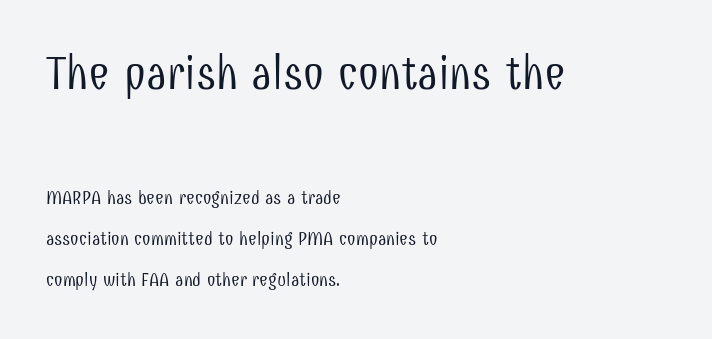
{"serif": "no", "italic": "no", "bold": "no", "weight": "light", "width": "condensed", "stroke_contrast": "low", "x_height": "medium", "monospaced": "no", "underline": "no", "align": "left", "line_spacing": "loose", "line_spacing_ratio": 2.17, "letter_spacing": "normal", "letter_spacing_em": 0.0, "larger_block": "first", "size_ratio": 2.47, "glyph_px": 47}
